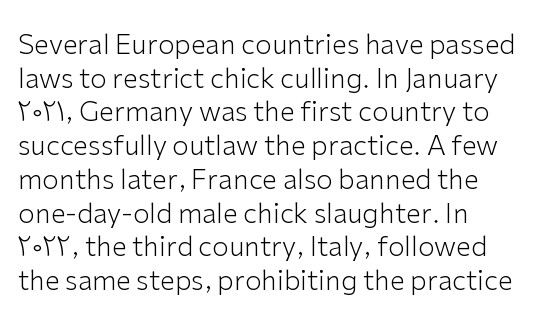
The image shows 27 px text type, upright; set left-aligned, normal line spacing (1.25x), normal letter spacing, not underlined.
